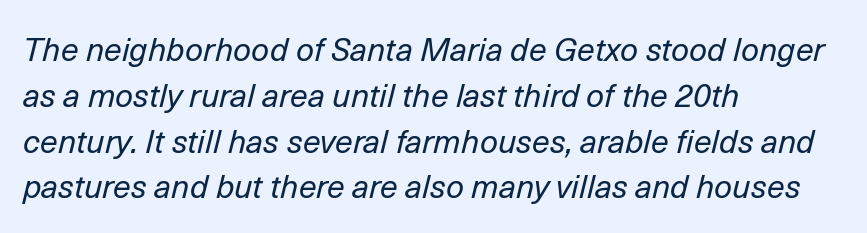
Q: Is the text bold? A: No.
Q: Is the text italic (slanted)? A: Yes, it leans right by about 14 degrees.
Q: Is the text underlined? A: No.
Q: How is the paragraph aligned? A: Left-aligned.
Q: Is the spacing between letters normal or unusually wide? A: Normal.
Q: Is the spacing between lines tight, normal or loose? A: Normal.
Q: Width (condensed, normal, or wide)? A: Normal.
Q: Stroke contrast? A: Low.
Q: x-height? A: Medium.
Q: Monospaced? A: No.
